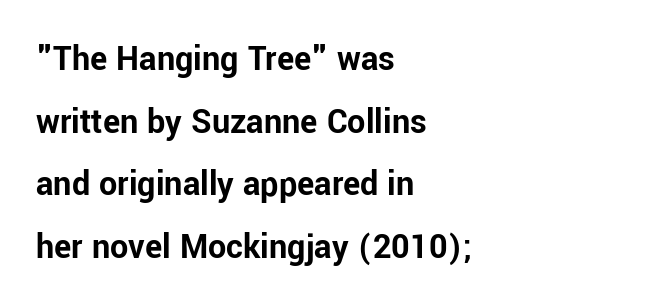
{"serif": "no", "italic": "no", "bold": "yes", "weight": "bold", "width": "normal", "stroke_contrast": "low", "x_height": "medium", "monospaced": "no", "underline": "no", "align": "left", "line_spacing_ratio": 1.74, "letter_spacing": "normal", "letter_spacing_em": 0.0, "glyph_px": 36}
